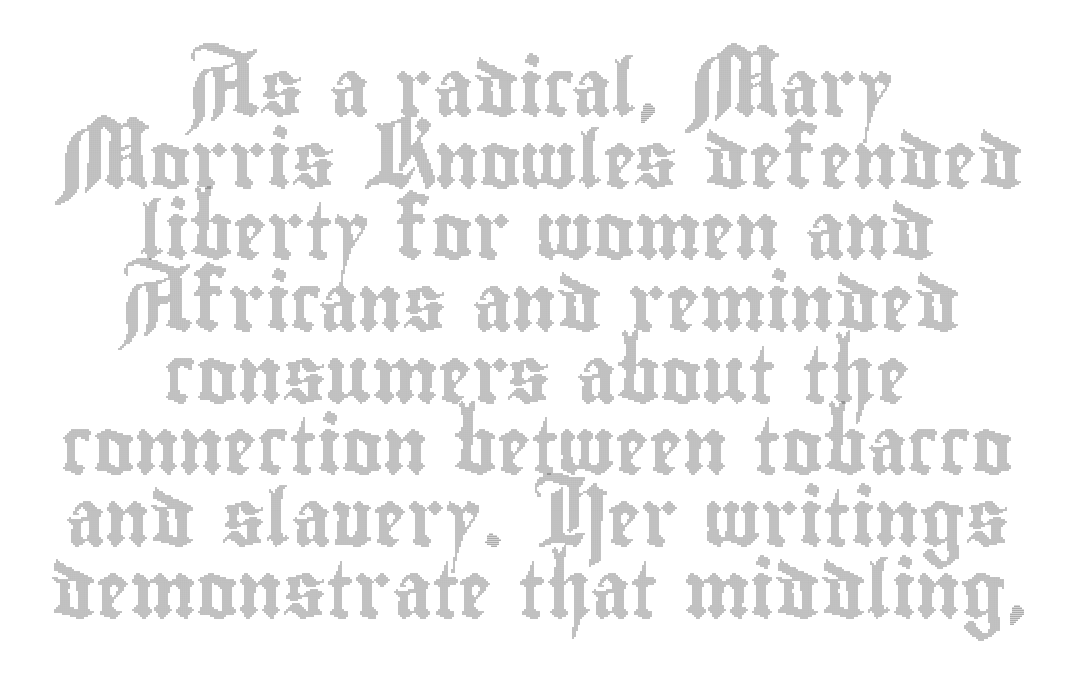
Do the characters align in a grid? No, the font is proportional. What stands out about the letter spacing? Nothing — it is the standard amount. This is the regular roman posture of the typeface. A student would call this center alignment; a typographer would say set centered. Quick note: underline off. Vertically, the passage feels balanced, rows spaced as you'd expect.
